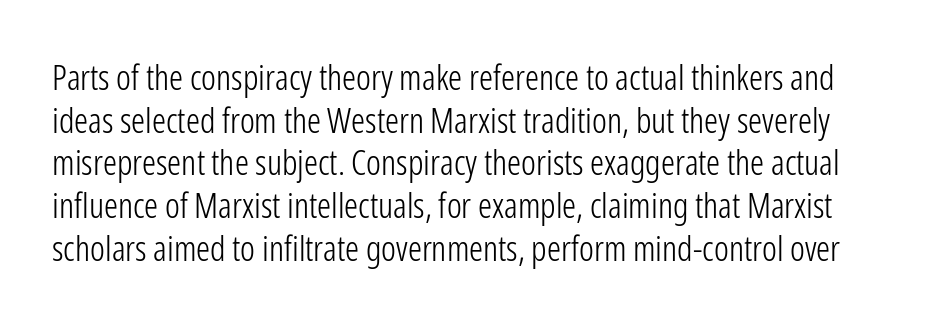
The image shows 35 px light, condensed sans-serif type, upright; set line spacing 1.22x, normal letter spacing, not underlined; low stroke contrast and a medium x-height.
